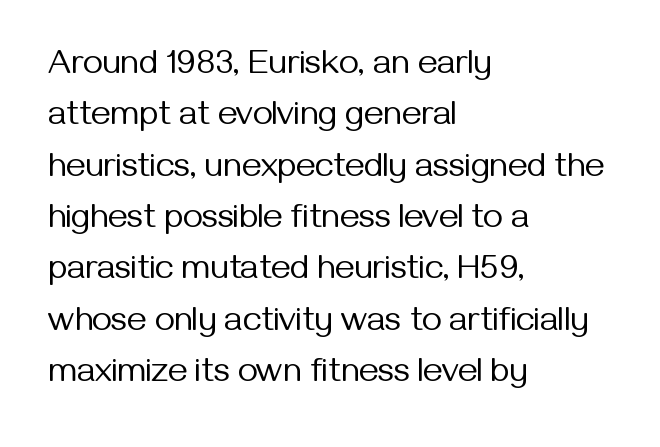
The image shows 34 px regular-weight sans-serif type, upright; set left-aligned, normal line spacing (1.51x), normal letter spacing, not underlined; medium stroke contrast and a medium x-height.
